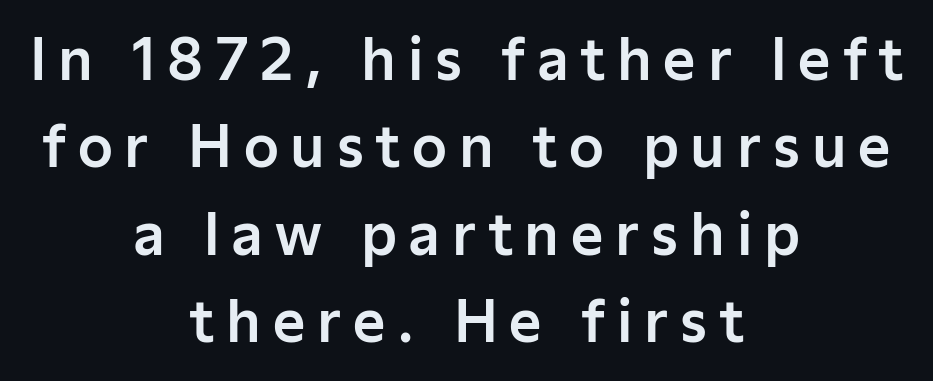
Do the characters align in a grid? No, the font is proportional. These lines are centered, leaving both edges ragged. Summary of vertical rhythm: regular, with standard interline spacing. Ascenders rise straight up at ninety degrees.
